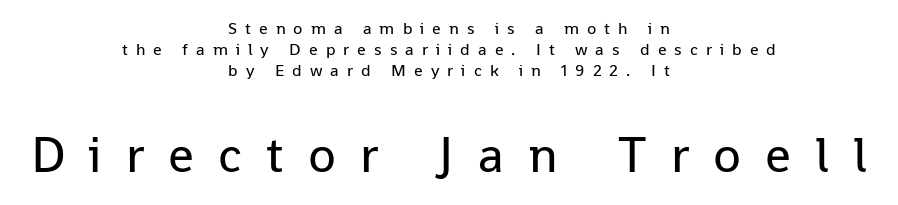
Q: Is the text bold? A: No.
Q: Is the text italic (slanted)? A: No, it is upright.
Q: Is the typeface a serif or a sans-serif typeface? A: Sans-serif.
Q: Is the text underlined? A: No.
Q: How is the paragraph aligned? A: Centered.
Q: Is the spacing between letters normal or unusually wide? A: Unusually wide.
Q: Which block of text is set in a larger size, the first (top) or the second (bottom)? A: The second (bottom) one.
Q: Width (condensed, normal, or wide)? A: Normal.
Q: Stroke contrast? A: Low.
Q: x-height? A: Medium.
Q: Monospaced? A: No.
